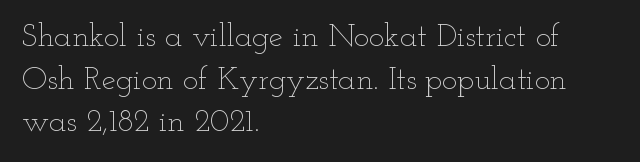
Q: Is the text bold? A: No.
Q: Is the text italic (slanted)? A: No, it is upright.
Q: Is the text underlined? A: No.
Q: How is the paragraph aligned? A: Left-aligned.
Q: Is the spacing between letters normal or unusually wide? A: Normal.
Q: Is the spacing between lines tight, normal or loose? A: Normal.
Q: Width (condensed, normal, or wide)? A: Wide.
Q: Stroke contrast? A: Low.
Q: x-height? A: Small.
Q: Monospaced? A: No.
